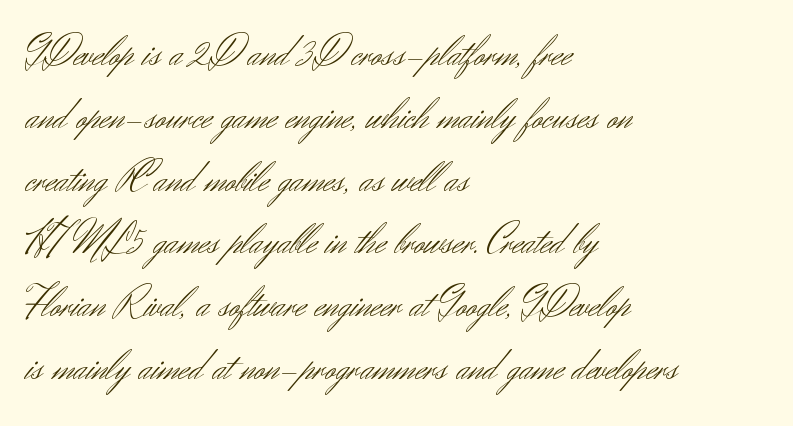
The lines in this sample share a left origin and differ only in where they stop. A clean baseline with only descenders dipping below it. A typesetter would label this face a sans.
